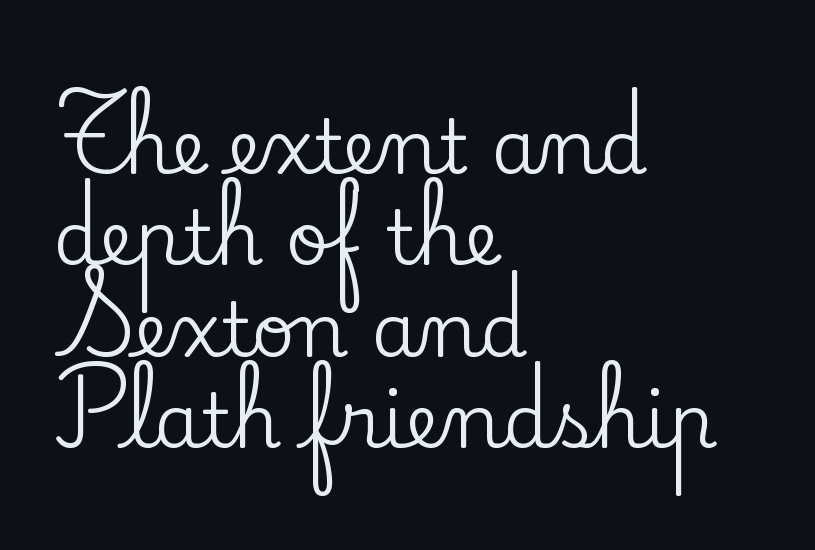
The image shows 75 px serif type, upright; set left-aligned, line spacing 1.22x, normal letter spacing, not underlined; low stroke contrast and a small x-height.
